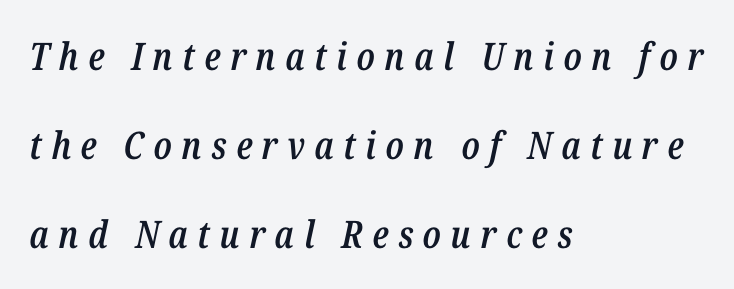
If you drew a ruler down the left edge, every line would touch it. Here the designer chose a conventional face with non-uniform glyph widths. Beneath every word, the page is bare. Look at the stroke-to-counter ratio: somewhat heavy, a semibold.
